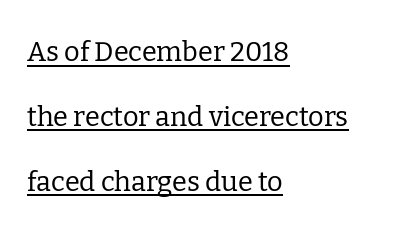
Q: Is the text bold? A: No.
Q: Is the text italic (slanted)? A: No, it is upright.
Q: Is the text underlined? A: Yes.
Q: How is the paragraph aligned? A: Left-aligned.
Q: Is the spacing between letters normal or unusually wide? A: Normal.
Q: Is the spacing between lines tight, normal or loose? A: Loose.
